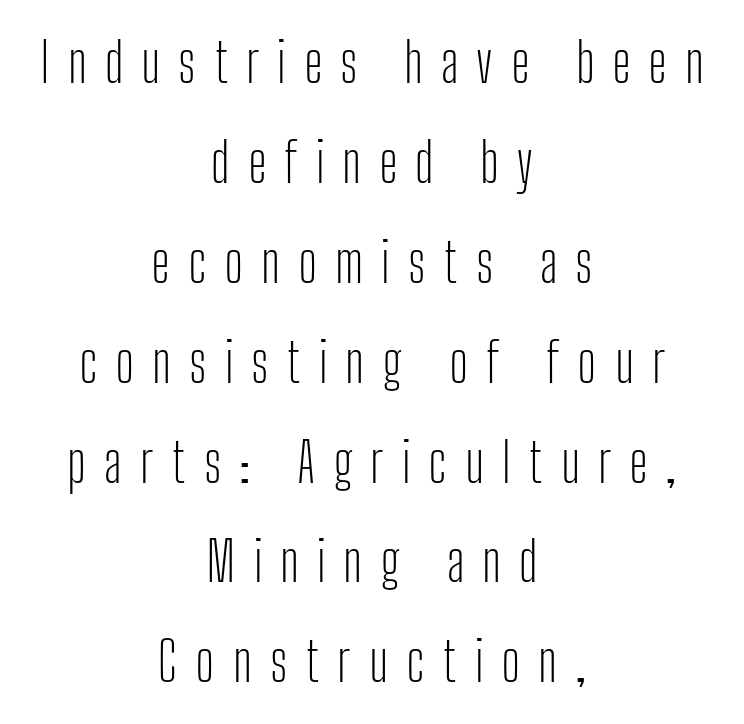
{"serif": "no", "italic": "no", "bold": "no", "weight": "light", "width": "condensed", "stroke_contrast": "low", "x_height": "medium", "monospaced": "no", "underline": "no", "align": "center", "line_spacing_ratio": 1.85, "letter_spacing": "wide", "letter_spacing_em": 0.33, "glyph_px": 54}
